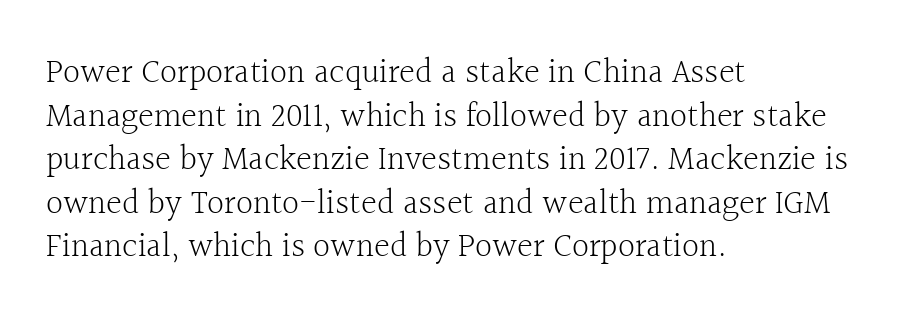
The image shows 34 px light serif type, upright; set left-aligned, normal line spacing (1.28x), normal letter spacing, not underlined; a medium x-height.
